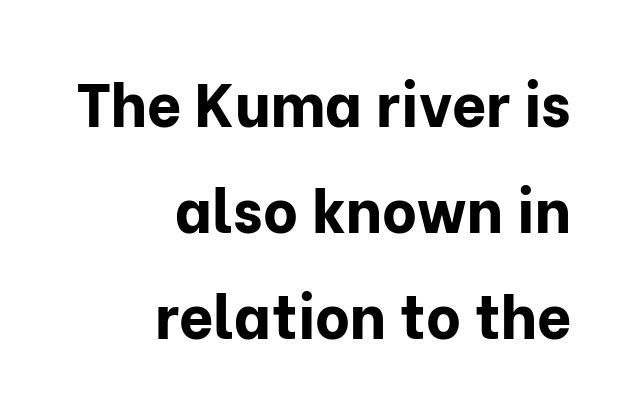
Q: Is the text bold? A: Yes.
Q: Is the text italic (slanted)? A: No, it is upright.
Q: Is the typeface a serif or a sans-serif typeface? A: Sans-serif.
Q: Is the text underlined? A: No.
Q: How is the paragraph aligned? A: Right-aligned.
Q: Is the spacing between letters normal or unusually wide? A: Normal.
Q: Width (condensed, normal, or wide)? A: Normal.
Q: Stroke contrast? A: Low.
Q: x-height? A: Medium.
Q: Monospaced? A: No.
